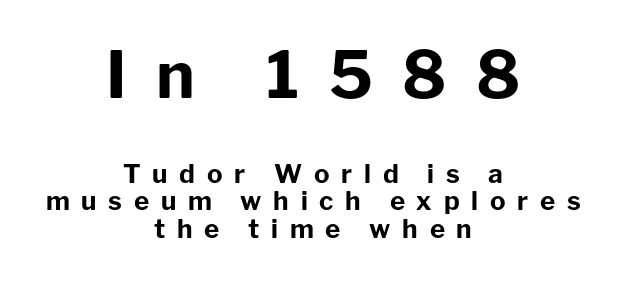
Q: Is the text bold? A: Yes.
Q: Is the text italic (slanted)? A: No, it is upright.
Q: Is the typeface a serif or a sans-serif typeface? A: Sans-serif.
Q: Is the text underlined? A: No.
Q: How is the paragraph aligned? A: Centered.
Q: Is the spacing between letters normal or unusually wide? A: Unusually wide.
Q: Is the spacing between lines tight, normal or loose? A: Tight.
Q: Which block of text is set in a larger size, the first (top) or the second (bottom)? A: The first (top) one.
Q: Width (condensed, normal, or wide)? A: Normal.
Q: Stroke contrast? A: Low.
Q: x-height? A: Medium.
Q: Monospaced? A: No.
